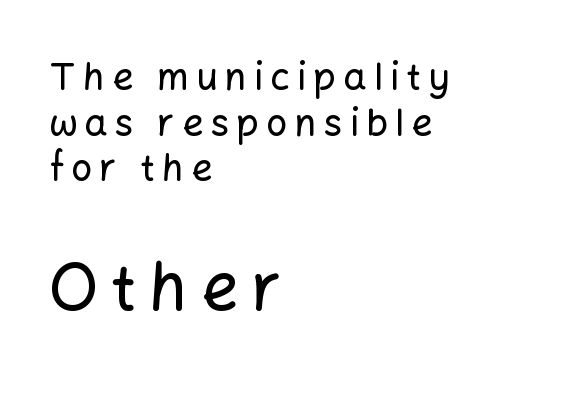
The image shows 65 px sans-serif type, upright; set left-aligned, line spacing 1.23x, unusually wide letter spacing (+0.2 em), not underlined; the second (bottom) block is 1.76x larger; low stroke contrast and a medium x-height.
